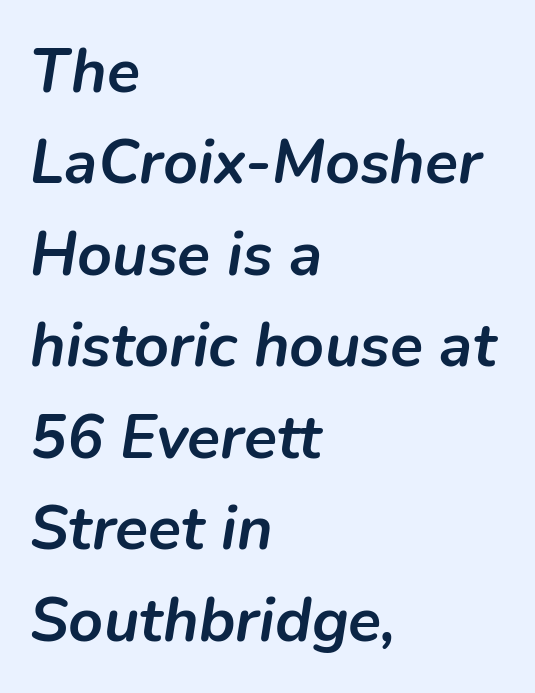
The image shows 61 px semibold type, italic (leaning right); set left-aligned, normal line spacing (1.5x), normal letter spacing, not underlined; low stroke contrast and a medium x-height.
